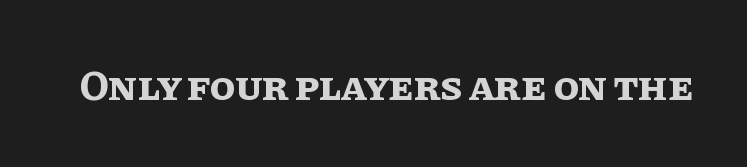
{"italic": "no", "bold": "yes", "weight": "bold", "width": "normal", "stroke_contrast": "low", "x_height": "large", "monospaced": "no", "underline": "no", "letter_spacing": "normal", "letter_spacing_em": 0.0, "glyph_px": 42}
